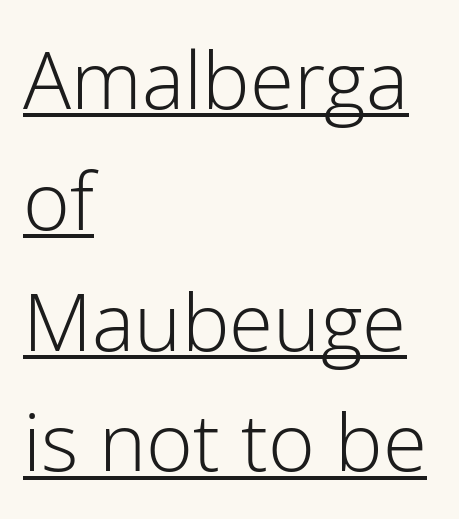
The image shows 80 px light sans-serif type, upright; set left-aligned, normal line spacing (1.51x), normal letter spacing, underlined; low stroke contrast and a medium x-height.
